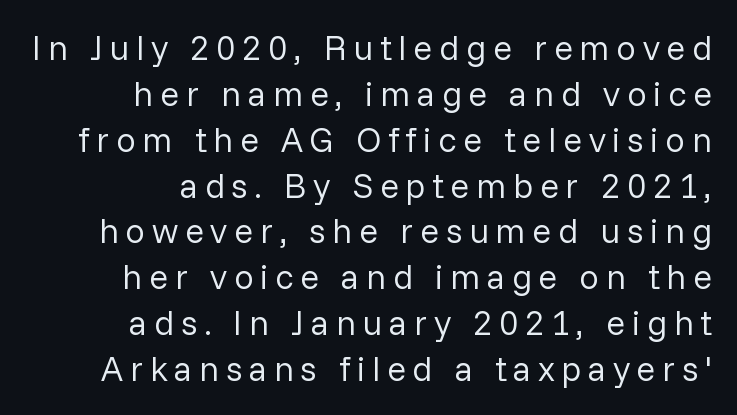
Q: Is the text bold? A: No.
Q: Is the text italic (slanted)? A: No, it is upright.
Q: Is the typeface a serif or a sans-serif typeface? A: Sans-serif.
Q: Is the text underlined? A: No.
Q: How is the paragraph aligned? A: Right-aligned.
Q: Is the spacing between lines tight, normal or loose? A: Normal.
Q: Width (condensed, normal, or wide)? A: Normal.
Q: Stroke contrast? A: Low.
Q: x-height? A: Medium.
Q: Monospaced? A: No.
